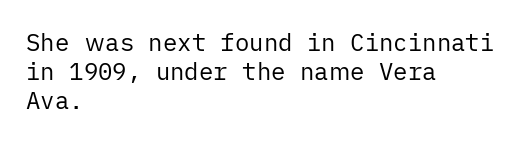
Q: Is the text bold? A: No.
Q: Is the text italic (slanted)? A: No, it is upright.
Q: Is the text underlined? A: No.
Q: How is the paragraph aligned? A: Left-aligned.
Q: Is the spacing between letters normal or unusually wide? A: Normal.
